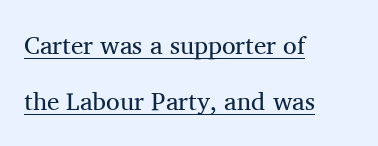
Q: Is the text bold? A: No.
Q: Is the text italic (slanted)? A: No, it is upright.
Q: Is the text underlined? A: Yes.
Q: How is the paragraph aligned? A: Left-aligned.
Q: Is the spacing between letters normal or unusually wide? A: Normal.
Q: Is the spacing between lines tight, normal or loose? A: Loose.
